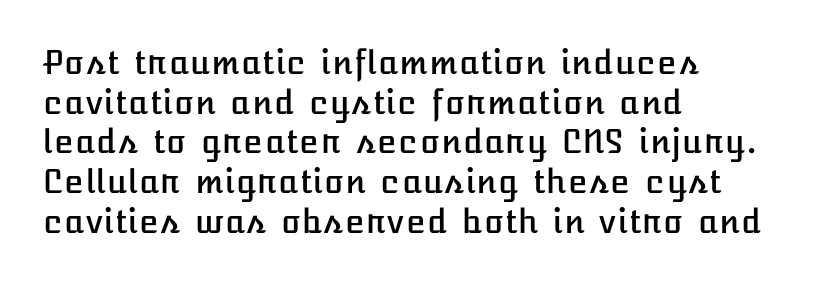
The paragraph has a hard left edge and a soft right edge. You could call the tracking neutral — neither tight nor loose. Unmarked baselines from the first word to the last. The specimen reads as upright at a glance.
